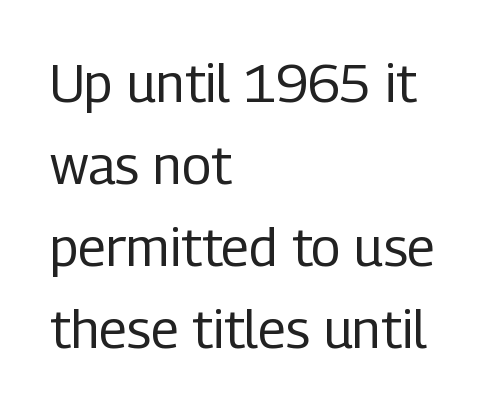
The image shows 53 px regular-weight, condensed sans-serif type, upright; set left-aligned, normal line spacing (1.55x), normal letter spacing, not underlined; low stroke contrast and a medium x-height.
